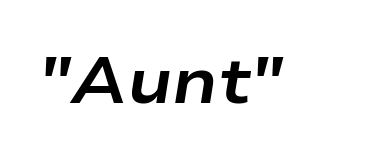
The image shows 64 px bold, wide type, italic (leaning right); set normal letter spacing, not underlined; low stroke contrast and a medium x-height.
